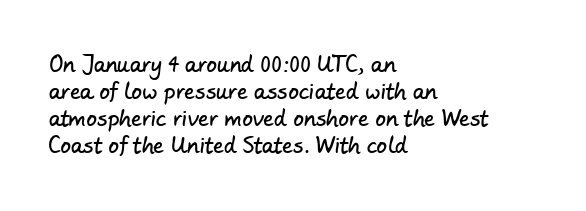
A normal amount of white space separates one row of letters from the next. Compared with typical body copy, the letter spacing here is the same. The space beneath each line is pristine and unruled. The lines in this sample share a left origin and differ only in where they stop.
